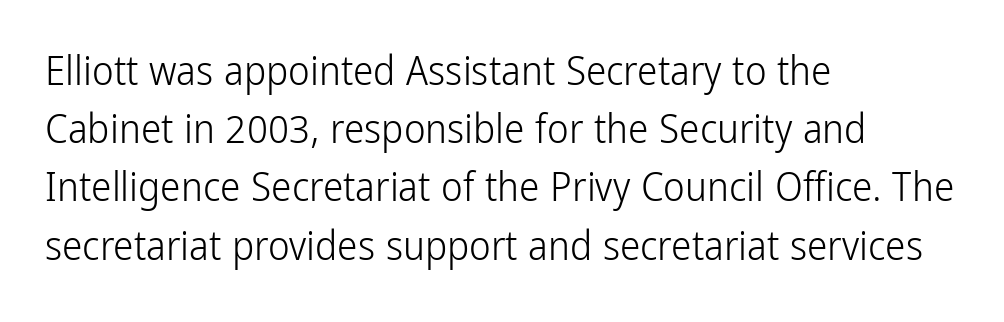
Unlike italic type, these characters show no tilt at all. The horizontal fit of the characters is conventional and even. Heft: none added — not bold. This sample uses a sans-serif face. One-word summary of the alignment: left.
